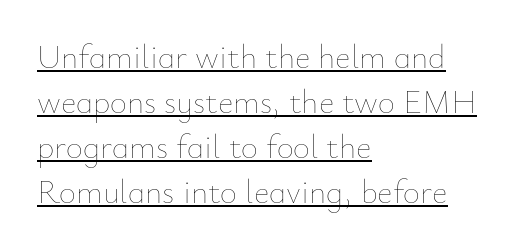
Note the varied advance widths — an 'i' is clearly narrower than an 'm'. Summary of weight: not heavy and not bold. The typesetter has applied underlining to the passage shown. If you drew a line through each stem, it would be perfectly vertical.
